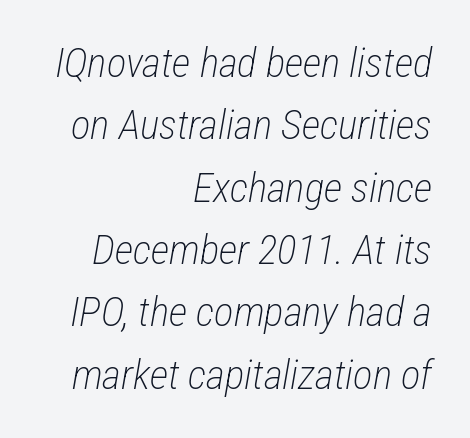
{"italic": "yes", "lean": "right", "slant_degrees": 12, "bold": "no", "weight": "light", "width": "condensed", "stroke_contrast": "low", "x_height": "medium", "monospaced": "no", "underline": "no", "align": "right", "line_spacing": "normal", "line_spacing_ratio": 1.52, "letter_spacing": "normal", "letter_spacing_em": 0.0, "glyph_px": 41}
